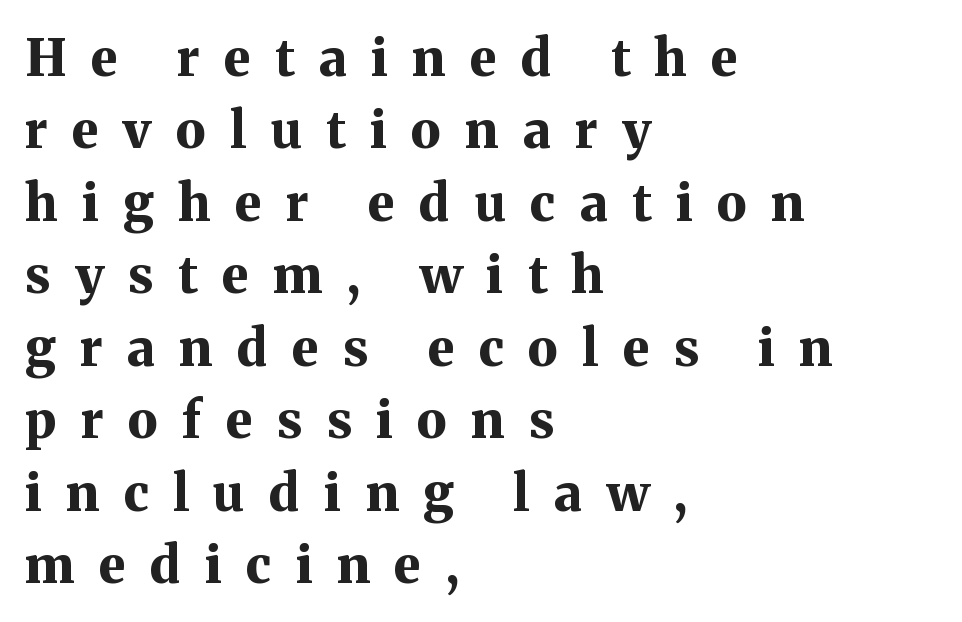
Letter spacing: wide. A dark, heavy texture on the line: the type is bold. The setting favours the left margin, as ordinary paragraphs usually do. Interline gaps are of average width in this sample. The lettering stays uniformly vertical, giving the passage a roman look.
